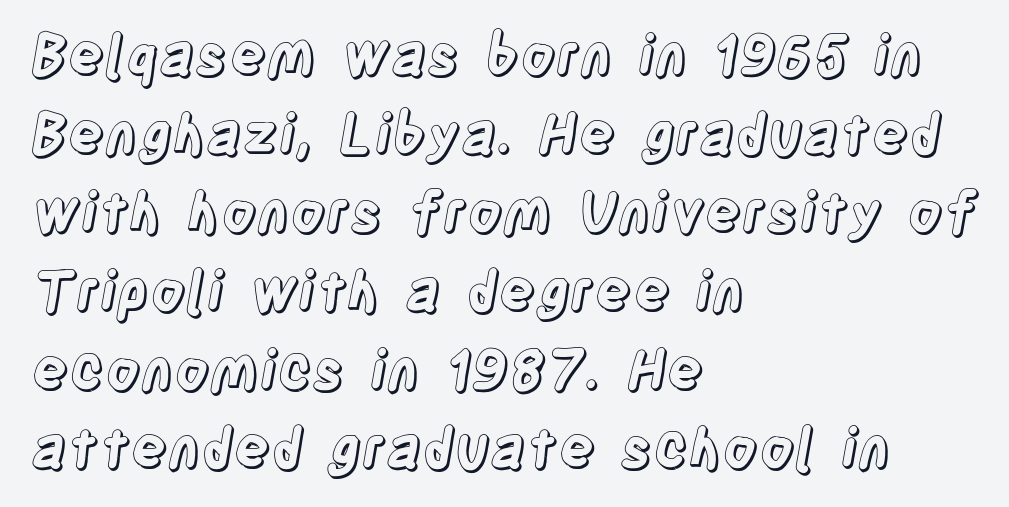
The image shows 55 px condensed type; set left-aligned, normal line spacing (1.43x), normal letter spacing, not underlined; a large x-height.
